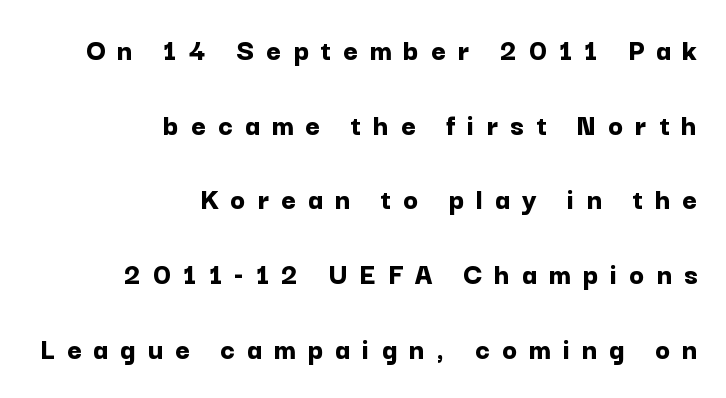
Q: Is the text bold? A: Yes.
Q: Is the text italic (slanted)? A: No, it is upright.
Q: Is the typeface a serif or a sans-serif typeface? A: Sans-serif.
Q: Is the text underlined? A: No.
Q: How is the paragraph aligned? A: Right-aligned.
Q: Is the spacing between letters normal or unusually wide? A: Unusually wide.
Q: Is the spacing between lines tight, normal or loose? A: Loose.
Q: Width (condensed, normal, or wide)? A: Normal.
Q: Stroke contrast? A: Low.
Q: x-height? A: Medium.
Q: Monospaced? A: No.
